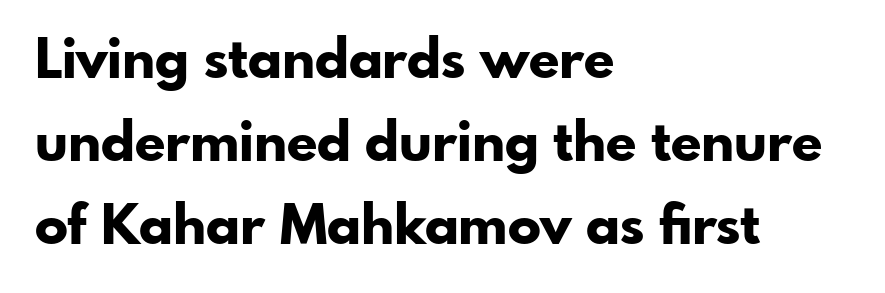
A typesetter would label this face a sans. The vertical gap from one line to the next is medium. Tracking value appears to be zero — textbook default spacing. Is this a fixed-width face? No — the glyphs have proportional, varying widths. Each line starts at the same left margin while the right side varies.
